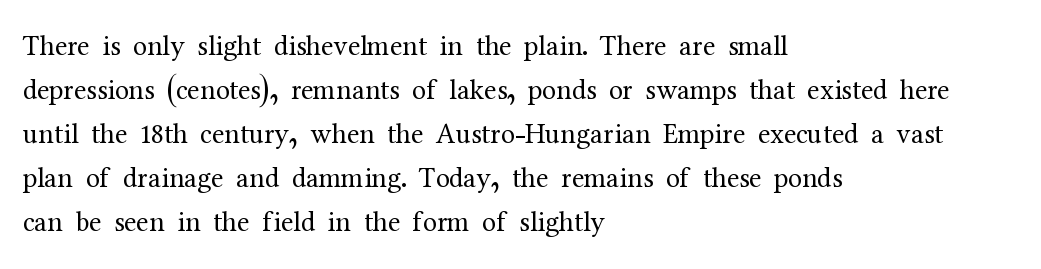
Q: Is the text bold? A: No.
Q: Is the text italic (slanted)? A: No, it is upright.
Q: Is the typeface a serif or a sans-serif typeface? A: Serif.
Q: Is the text underlined? A: No.
Q: How is the paragraph aligned? A: Left-aligned.
Q: Is the spacing between letters normal or unusually wide? A: Normal.
Q: Is the spacing between lines tight, normal or loose? A: Normal.
Q: Width (condensed, normal, or wide)? A: Normal.
Q: Stroke contrast? A: Medium.
Q: x-height? A: Medium.
Q: Monospaced? A: No.
